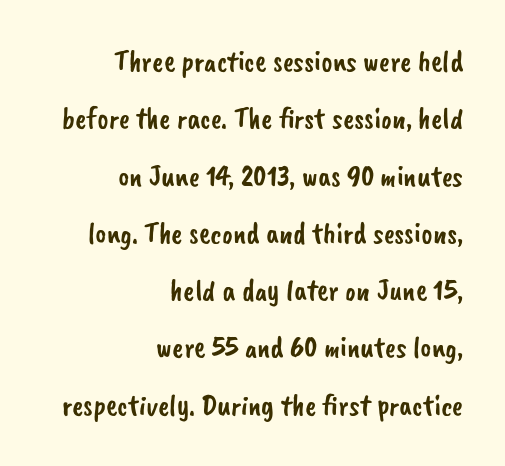
The image shows 30 px sans-serif type; set right-aligned, loose line spacing (1.91x), normal letter spacing, not underlined; low stroke contrast and a small x-height.
